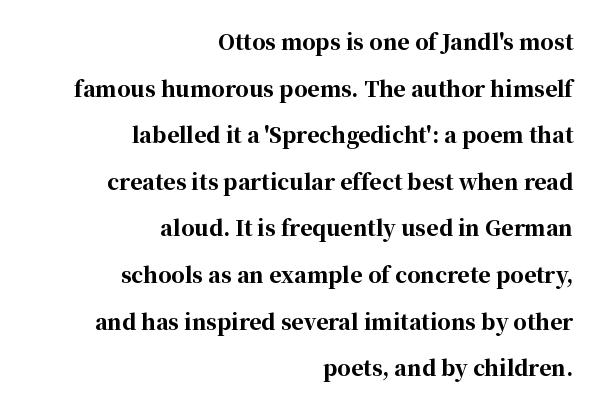
{"italic": "no", "bold": "yes", "underline": "no", "align": "right", "line_spacing": "loose", "line_spacing_ratio": 2.22, "letter_spacing": "normal", "letter_spacing_em": 0.0, "glyph_px": 21}
